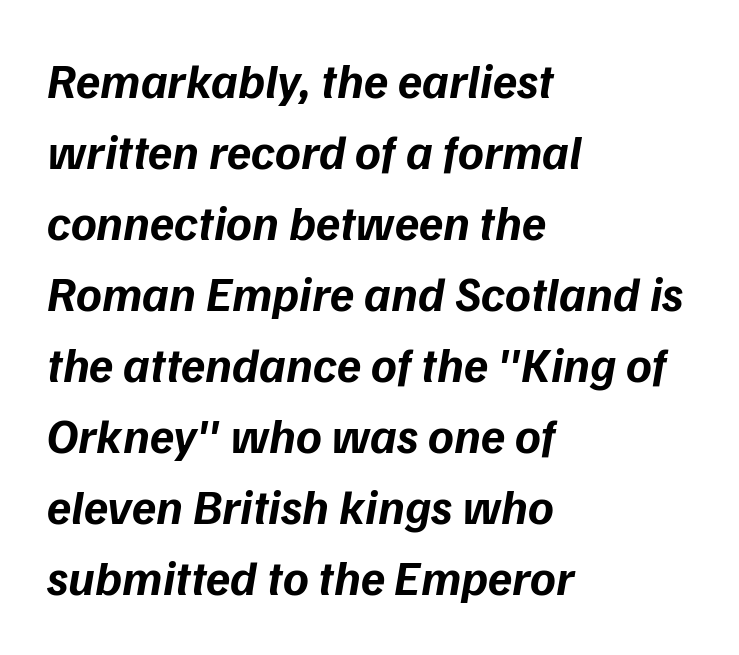
Q: Is the text bold? A: Yes.
Q: Is the typeface a serif or a sans-serif typeface? A: Sans-serif.
Q: Is the text underlined? A: No.
Q: How is the paragraph aligned? A: Left-aligned.
Q: Is the spacing between letters normal or unusually wide? A: Normal.
Q: Is the spacing between lines tight, normal or loose? A: Normal.
Q: Width (condensed, normal, or wide)? A: Normal.
Q: Stroke contrast? A: Low.
Q: x-height? A: Medium.
Q: Monospaced? A: No.
